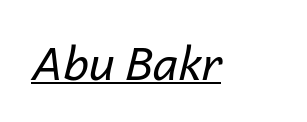
The image shows 45 px regular-weight type, italic (leaning right); set normal letter spacing, underlined; low stroke contrast and a medium x-height.
